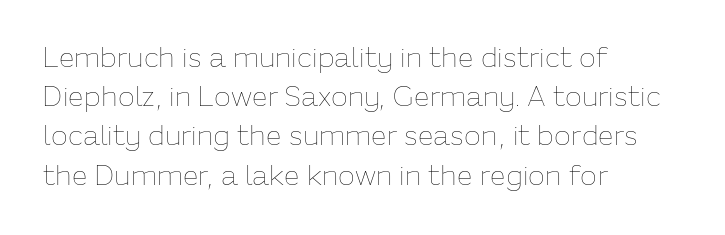
The image shows 28 px thin type, upright; set left-aligned, normal line spacing (1.4x), normal letter spacing, not underlined; low stroke contrast and a medium x-height.
